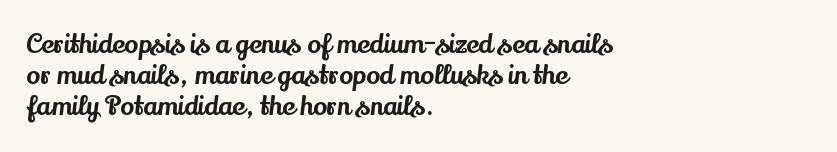
The image shows 26 px text type; set left-aligned, line spacing 1.2x, normal letter spacing, not underlined.
